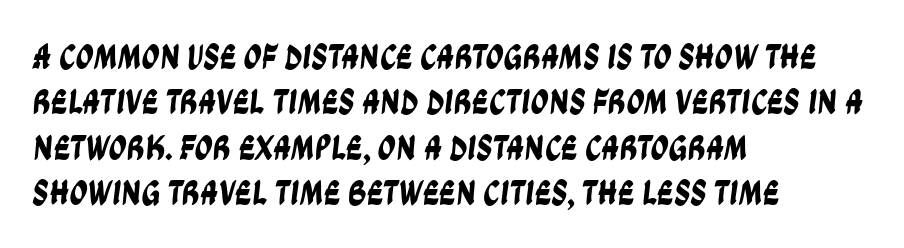
{"serif": "no", "width": "condensed", "stroke_contrast": "low", "x_height": "large", "monospaced": "no", "underline": "no", "align": "left", "line_spacing": "normal", "line_spacing_ratio": 1.26, "letter_spacing": "normal", "letter_spacing_em": 0.0, "glyph_px": 36}
